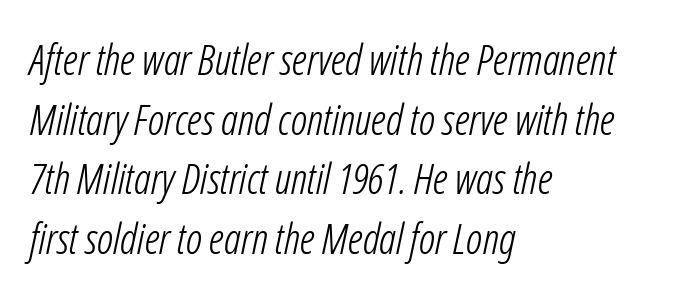
The image shows 42 px light, condensed type, italic (leaning right); set left-aligned, normal line spacing (1.42x), normal letter spacing, not underlined; low stroke contrast and a medium x-height.
